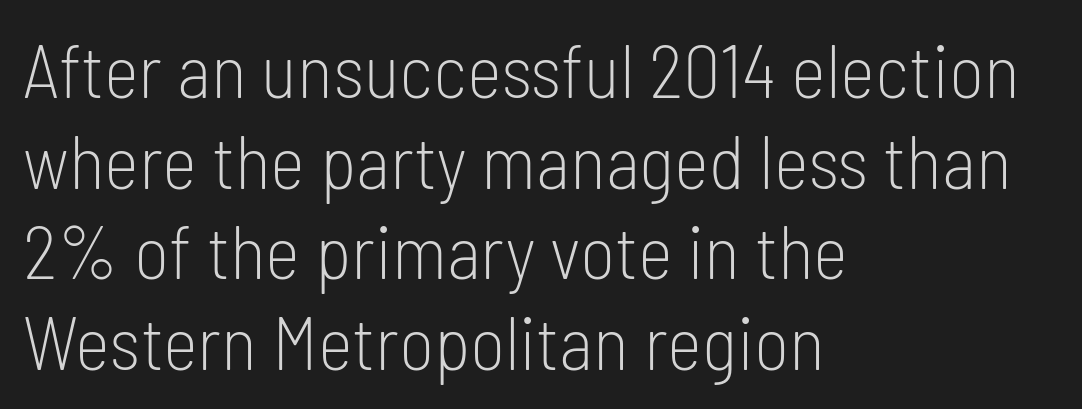
{"serif": "no", "italic": "no", "bold": "no", "weight": "light", "width": "condensed", "stroke_contrast": "low", "x_height": "medium", "monospaced": "no", "underline": "no", "align": "left", "line_spacing_ratio": 1.21, "letter_spacing": "normal", "letter_spacing_em": 0.0, "glyph_px": 75}
